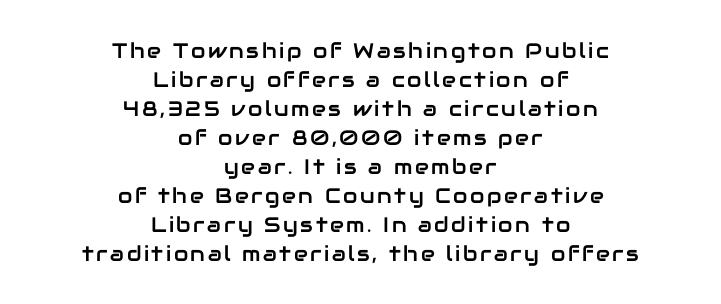
The strip under each line holds only bare page. Notice how the passage keeps no hard edge, just a central spine. This is roman type, the default non-slanted kind. Line spacing here is normal.
